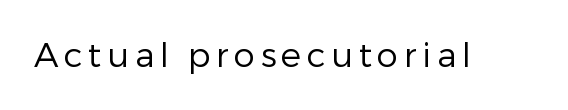
The image shows 34 px regular-weight sans-serif type, upright; set not underlined; low stroke contrast and a medium x-height.
